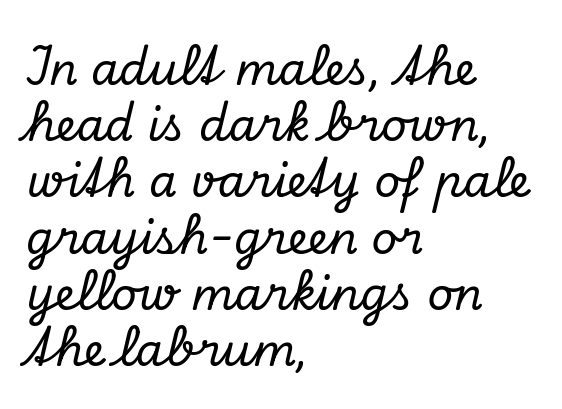
The image shows 45 px serif type, italic (leaning right); set left-aligned, normal line spacing (1.25x), normal letter spacing, not underlined; low stroke contrast and a small x-height.
